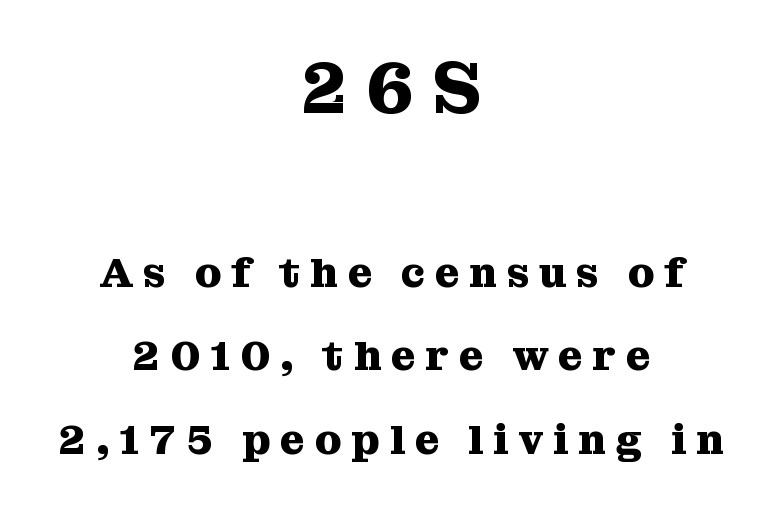
Q: Is the text bold? A: Yes.
Q: Is the text italic (slanted)? A: No, it is upright.
Q: Is the typeface a serif or a sans-serif typeface? A: Serif.
Q: Is the text underlined? A: No.
Q: How is the paragraph aligned? A: Centered.
Q: Is the spacing between letters normal or unusually wide? A: Unusually wide.
Q: Is the spacing between lines tight, normal or loose? A: Loose.
Q: Which block of text is set in a larger size, the first (top) or the second (bottom)? A: The first (top) one.
Q: Width (condensed, normal, or wide)? A: Normal.
Q: Stroke contrast? A: Medium.
Q: x-height? A: Medium.
Q: Monospaced? A: No.
